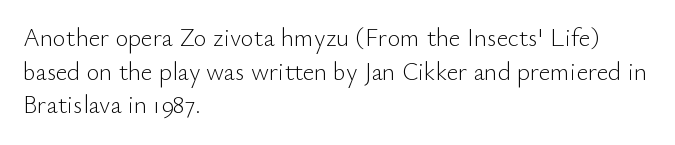
Honestly, there is no underline to notice here at all. When letters stand straight like this, we call the style roman or upright. The passage shown stacks its lines at a standard gap. Horizontal alignment here is leftward, the default for most running prose. Ink coverage per letter is moderate at most.
